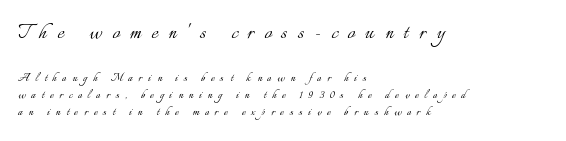
Q: Is the text bold? A: No.
Q: Is the text italic (slanted)? A: Yes.
Q: Is the text underlined? A: No.
Q: How is the paragraph aligned? A: Left-aligned.
Q: Is the spacing between letters normal or unusually wide? A: Unusually wide.
Q: Which block of text is set in a larger size, the first (top) or the second (bottom)? A: The first (top) one.
